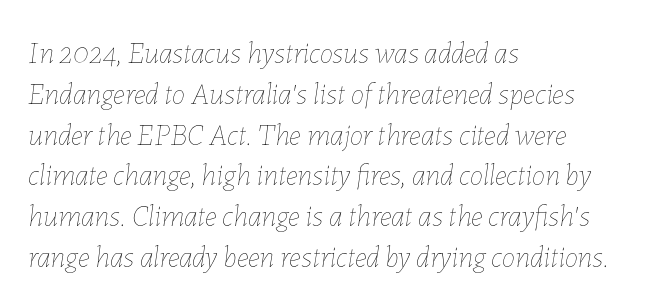
The image shows 30 px thin type, italic (leaning right); set left-aligned, normal line spacing (1.36x), normal letter spacing, not underlined; low stroke contrast and a medium x-height.
